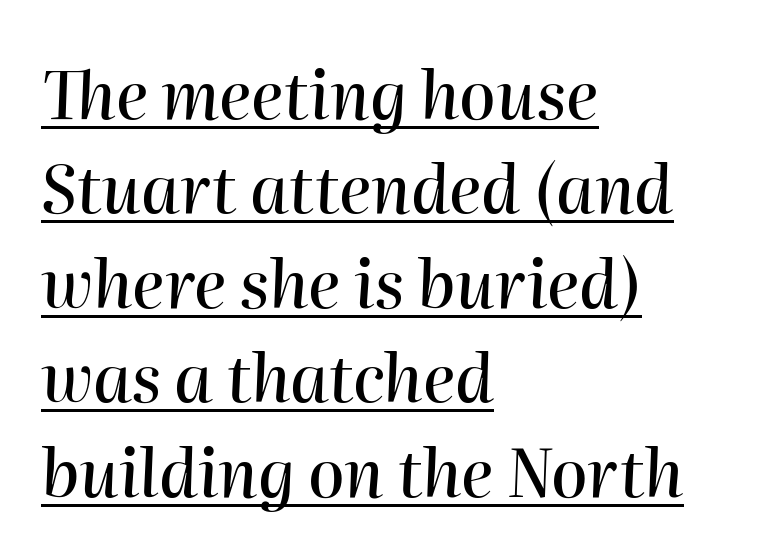
The image shows 66 px text type, italic (leaning right); set left-aligned, normal line spacing (1.43x), normal letter spacing, underlined; high stroke contrast and a medium x-height.
